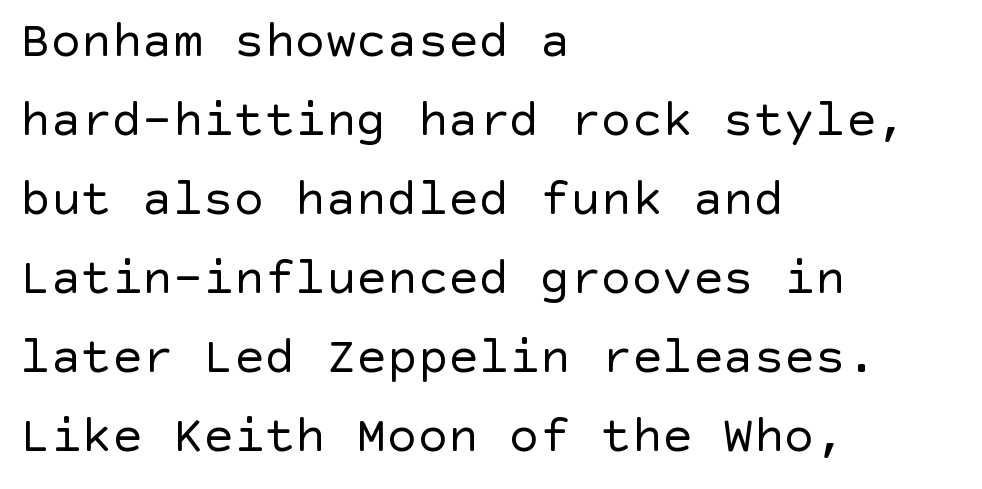
The image shows 51 px regular-weight sans-serif type, upright; set left-aligned, normal line spacing (1.55x), normal letter spacing, not underlined; a large x-height.
